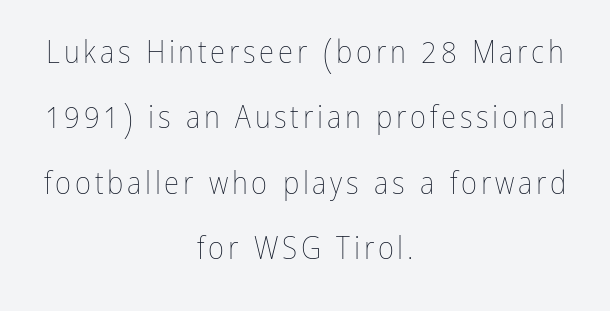
Q: Is the text bold? A: No.
Q: Is the text italic (slanted)? A: No, it is upright.
Q: Is the text underlined? A: No.
Q: How is the paragraph aligned? A: Centered.
Q: Is the spacing between lines tight, normal or loose? A: Loose.
Q: Width (condensed, normal, or wide)? A: Condensed.
Q: Stroke contrast? A: Low.
Q: x-height? A: Medium.
Q: Monospaced? A: No.
